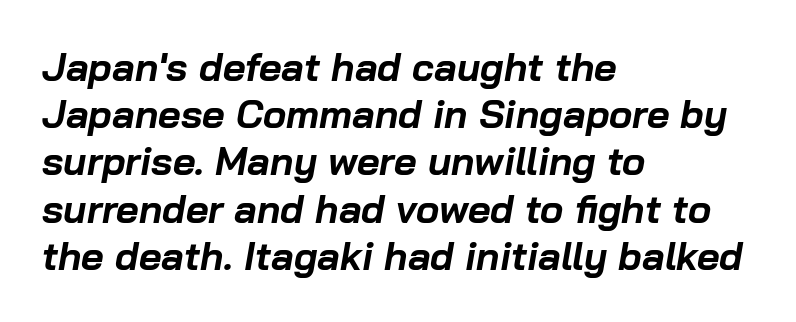
Q: Is the text bold? A: Yes.
Q: Is the text italic (slanted)? A: Yes, it leans right by about 10 degrees.
Q: Is the text underlined? A: No.
Q: How is the paragraph aligned? A: Left-aligned.
Q: Is the spacing between letters normal or unusually wide? A: Normal.
Q: Width (condensed, normal, or wide)? A: Normal.
Q: Stroke contrast? A: Low.
Q: x-height? A: Medium.
Q: Monospaced? A: No.
